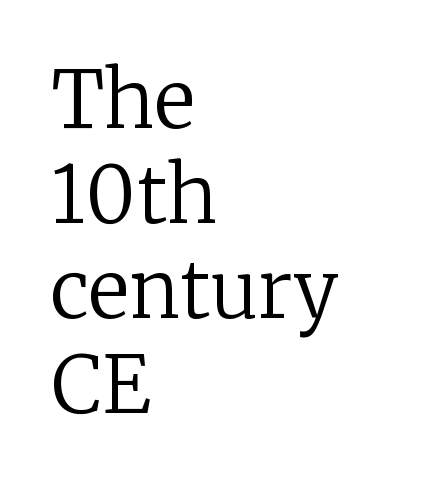
The words here are not underlined. Caption: face not bold, strokes unweighted. Each letter keeps its own natural width here, so spacing adapts to shape. Italic? Not at all — the glyphs are vertical. This rendering uses left alignment, leaving the right contour irregular.
